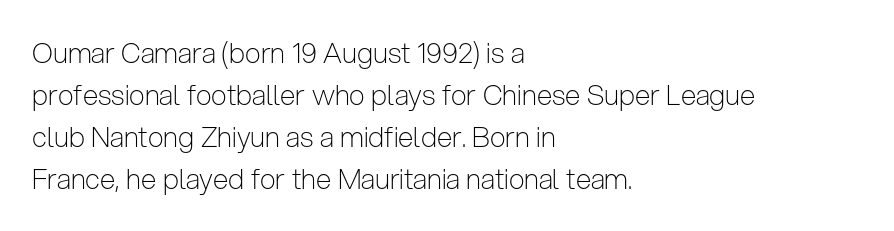
What's the leading like? Ordinary, nothing unusual. Caption: multi-line text, flush left, ragged right. You could not count columns in this text — the font is proportionally spaced. No extra ink here — the face is not bold.
